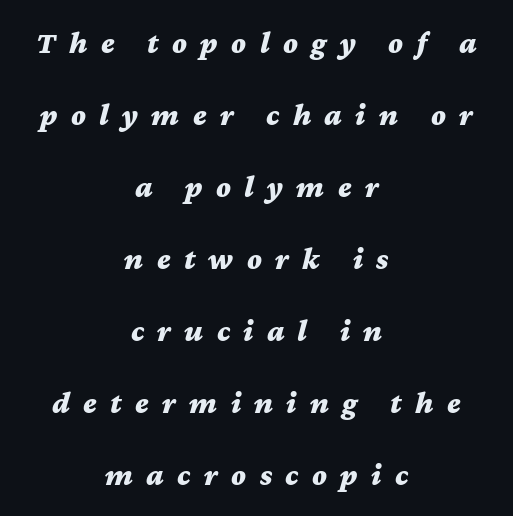
Q: Is the text bold? A: Yes.
Q: Is the text italic (slanted)? A: Yes, it leans right by about 12 degrees.
Q: Is the text underlined? A: No.
Q: How is the paragraph aligned? A: Centered.
Q: Is the spacing between letters normal or unusually wide? A: Unusually wide.
Q: Is the spacing between lines tight, normal or loose? A: Loose.
Q: Width (condensed, normal, or wide)? A: Wide.
Q: Stroke contrast? A: Medium.
Q: x-height? A: Medium.
Q: Monospaced? A: No.
